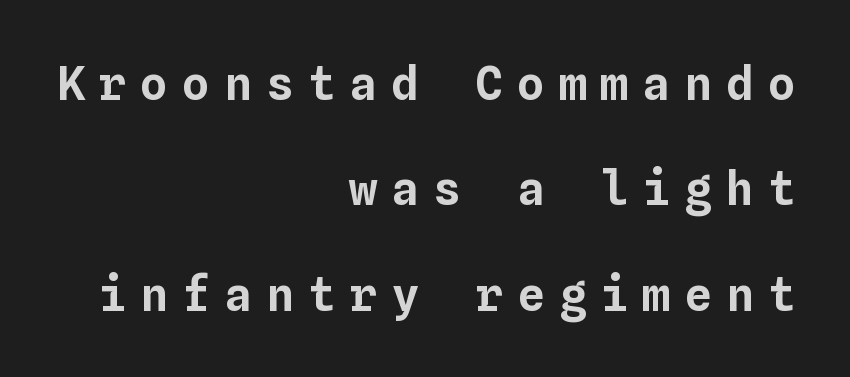
Widely set lines give the paragraph a tall, airy silhouette. The text block is weighted toward the right margin, trailing off unevenly leftward. Words appear elongated and porous because spacing is wide. This rendering features lettering with no underline. If you drew a line through each stem, it would be perfectly vertical. You could count columns in this text — the font is strictly monospaced.
